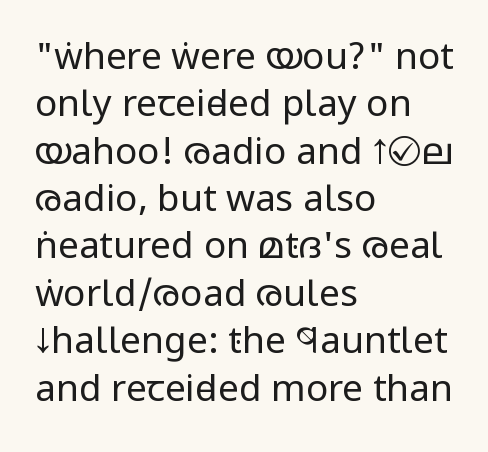
This sample uses plain, unmodified letter spacing. Notice how the passage keeps a crisp vertical edge on the left only. Heaviness? Minimal to ordinary, like unemphasized prose. Normally led — the rows are evenly, conventionally spaced. A roman cut, with each character standing at attention. Glance below the letters and you will spot only blank space.
